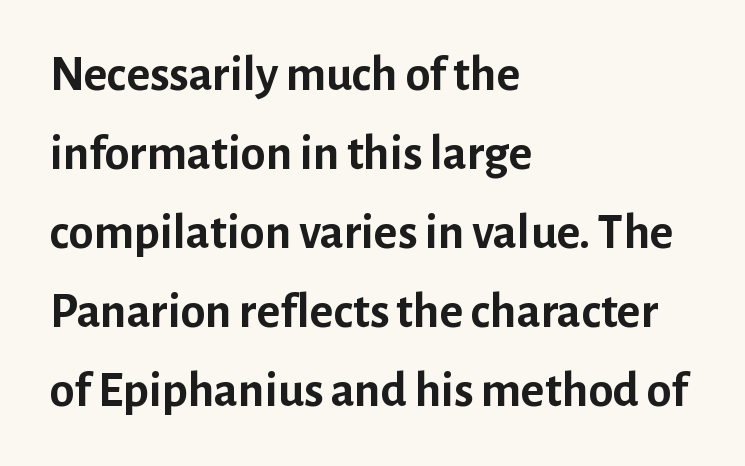
Q: Is the text bold? A: Yes.
Q: Is the text italic (slanted)? A: No, it is upright.
Q: Is the typeface a serif or a sans-serif typeface? A: Sans-serif.
Q: Is the text underlined? A: No.
Q: How is the paragraph aligned? A: Left-aligned.
Q: Is the spacing between letters normal or unusually wide? A: Normal.
Q: Is the spacing between lines tight, normal or loose? A: Normal.
Q: Width (condensed, normal, or wide)? A: Normal.
Q: Stroke contrast? A: Low.
Q: x-height? A: Medium.
Q: Monospaced? A: No.
